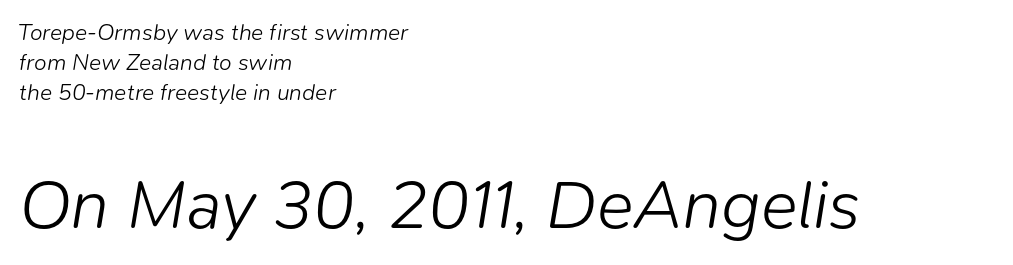
Q: Is the text bold? A: No.
Q: Is the text italic (slanted)? A: Yes, it leans right by about 9 degrees.
Q: Is the text underlined? A: No.
Q: How is the paragraph aligned? A: Left-aligned.
Q: Is the spacing between letters normal or unusually wide? A: Normal.
Q: Is the spacing between lines tight, normal or loose? A: Normal.
Q: Which block of text is set in a larger size, the first (top) or the second (bottom)? A: The second (bottom) one.
Q: Width (condensed, normal, or wide)? A: Normal.
Q: Stroke contrast? A: Low.
Q: x-height? A: Medium.
Q: Monospaced? A: No.
